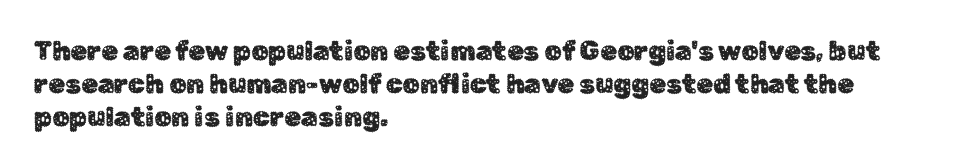
No extra tracking has been applied to these lines. Check the space under the baseline: it is left empty. The font's upright variant was chosen for this text. Casual observation: everything's shoved over to the left.
